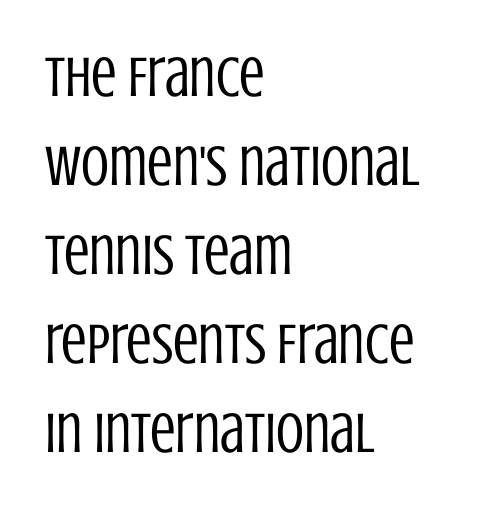
Q: Is the text bold? A: No.
Q: Is the text italic (slanted)? A: No, it is upright.
Q: Is the typeface a serif or a sans-serif typeface? A: Sans-serif.
Q: Is the text underlined? A: No.
Q: How is the paragraph aligned? A: Left-aligned.
Q: Is the spacing between letters normal or unusually wide? A: Normal.
Q: Is the spacing between lines tight, normal or loose? A: Normal.
Q: Width (condensed, normal, or wide)? A: Condensed.
Q: Stroke contrast? A: Low.
Q: x-height? A: Large.
Q: Monospaced? A: No.
